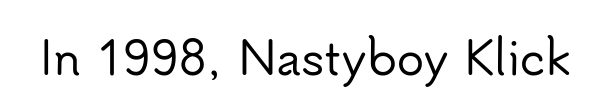
{"serif": "no", "italic": "no", "width": "normal", "stroke_contrast": "low", "x_height": "small", "monospaced": "no", "underline": "no", "letter_spacing": "normal", "letter_spacing_em": 0.0, "glyph_px": 45}
